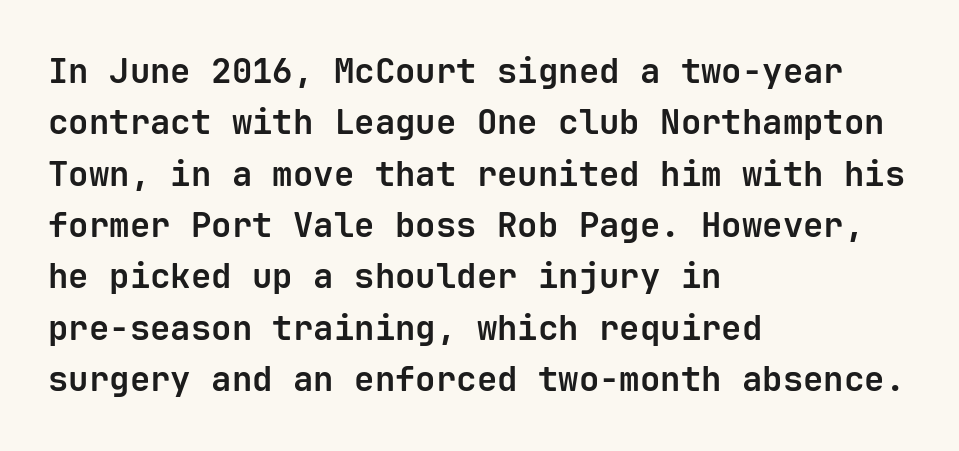
Each letter, wide or thin by design, is forced into the same width here. The type is set solid horizontally, with unmodified tracking. Quick note: interline space is typical. Note: no serifs on the glyphs.
